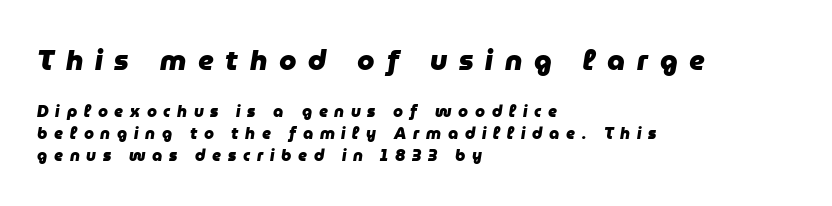
Q: Is the text bold? A: Yes.
Q: Is the text italic (slanted)? A: Yes, it leans right by about 9 degrees.
Q: Is the text underlined? A: No.
Q: How is the paragraph aligned? A: Left-aligned.
Q: Is the spacing between letters normal or unusually wide? A: Unusually wide.
Q: Is the spacing between lines tight, normal or loose? A: Normal.
Q: Which block of text is set in a larger size, the first (top) or the second (bottom)? A: The first (top) one.
Q: Width (condensed, normal, or wide)? A: Normal.
Q: Stroke contrast? A: Low.
Q: x-height? A: Medium.
Q: Monospaced? A: No.
